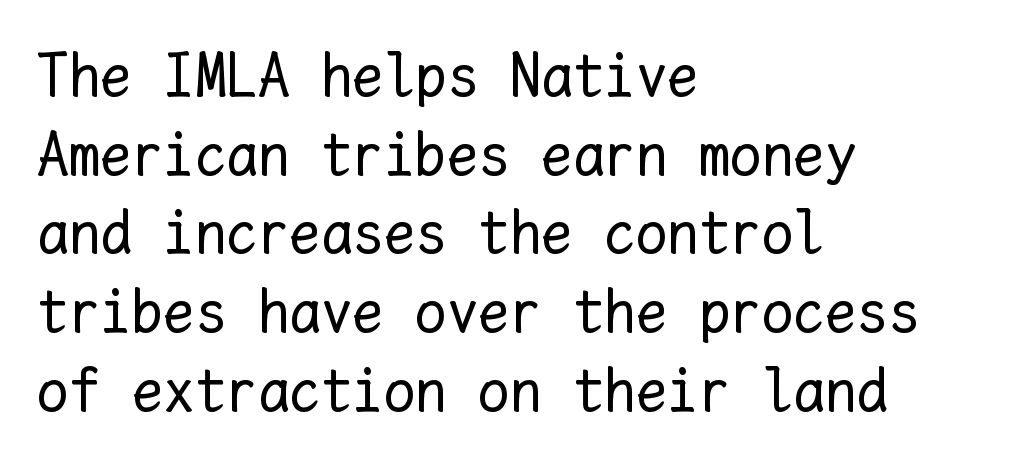
The image shows 63 px regular-weight type, upright, monospaced; set left-aligned, normal line spacing (1.25x), normal letter spacing, not underlined; low stroke contrast and a medium x-height.
